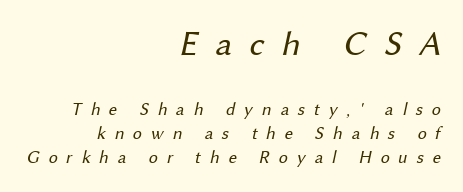
Glance below the letters and you will spot only blank space. Characters follow at a spacing far wider than the type designer built in. Evenly set lines give the paragraph a standard silhouette. Here the designer chose a conventional face with non-uniform glyph widths.
